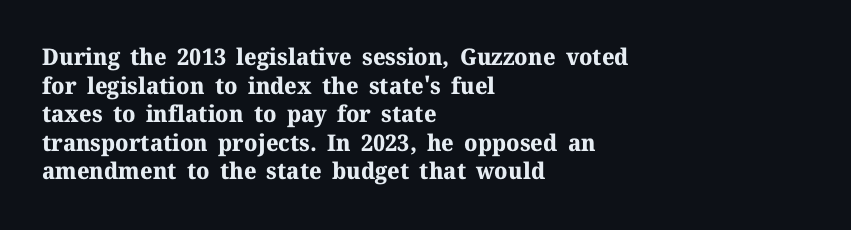
Q: Is the text bold? A: Yes.
Q: Is the text italic (slanted)? A: No, it is upright.
Q: Is the text underlined? A: No.
Q: How is the paragraph aligned? A: Left-aligned.
Q: Is the spacing between letters normal or unusually wide? A: Normal.
